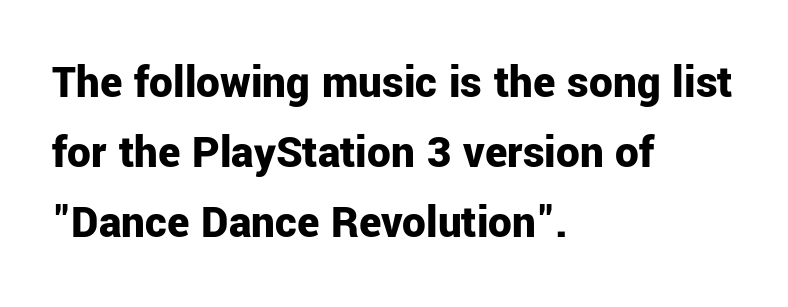
The image shows 47 px bold sans-serif type, upright; set left-aligned, normal line spacing (1.49x), normal letter spacing, not underlined; low stroke contrast and a medium x-height.
